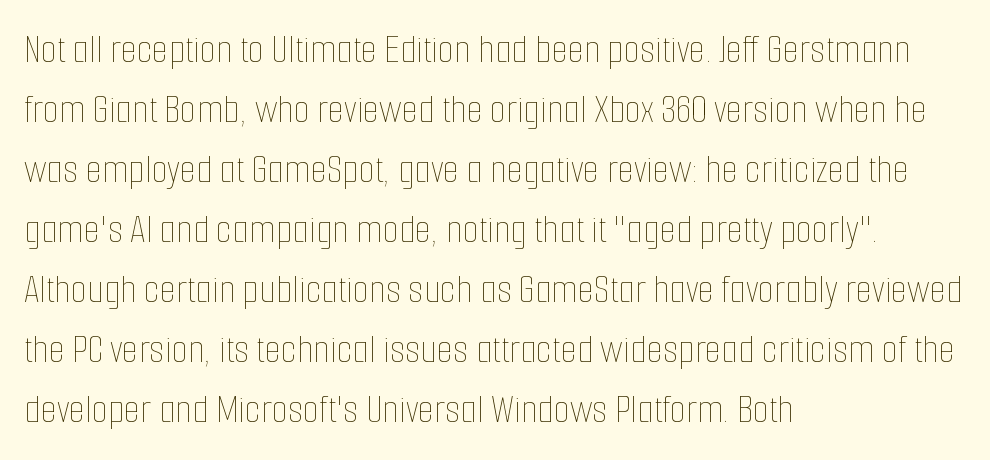
Letters have the restrained weight of plain body copy at most. Look at the tracking — it's just the regular setting, nothing added. Proportional: the letters do not fall into vertical columns. Reading down the block, your eye returns to a fixed left position each line. A roman cut, with each character standing at attention.
